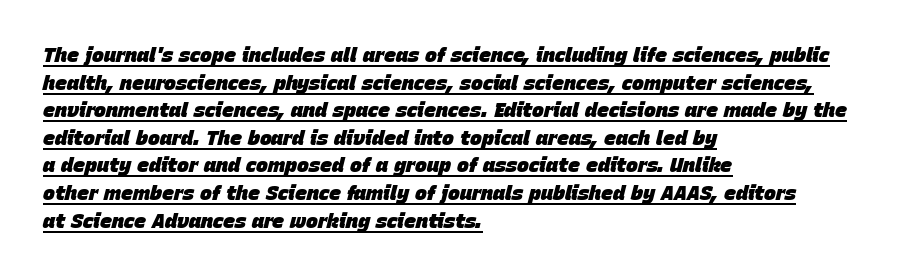
Q: Is the text bold? A: Yes.
Q: Is the text italic (slanted)? A: Yes, it leans right by about 15 degrees.
Q: Is the text underlined? A: Yes.
Q: How is the paragraph aligned? A: Left-aligned.
Q: Is the spacing between letters normal or unusually wide? A: Normal.
Q: Is the spacing between lines tight, normal or loose? A: Normal.
